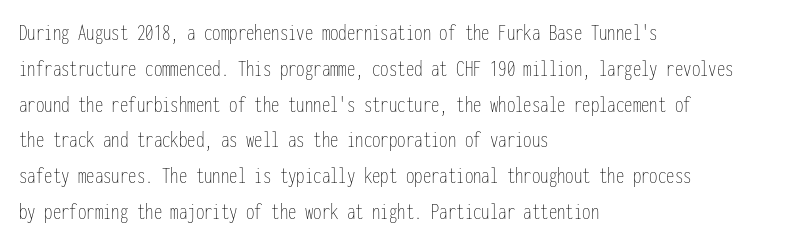
The image shows 24 px text type, upright; set left-aligned, normal line spacing (1.49x), normal letter spacing, not underlined.
